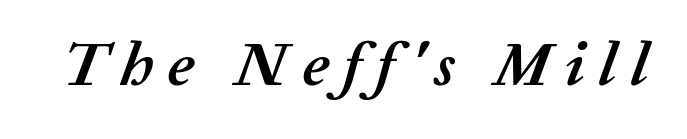
The image shows 62 px semibold type, italic (leaning right); set unusually wide letter spacing (+0.23 em), not underlined; medium stroke contrast and a medium x-height.
